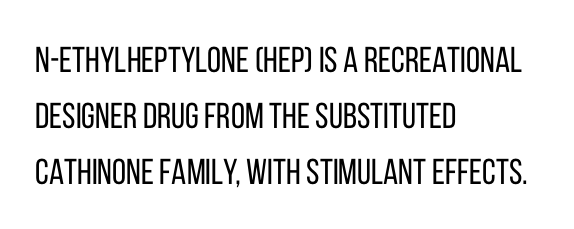
Q: Is the text bold? A: No.
Q: Is the text italic (slanted)? A: No, it is upright.
Q: Is the typeface a serif or a sans-serif typeface? A: Sans-serif.
Q: Is the text underlined? A: No.
Q: How is the paragraph aligned? A: Left-aligned.
Q: Is the spacing between letters normal or unusually wide? A: Normal.
Q: Is the spacing between lines tight, normal or loose? A: Normal.
Q: Width (condensed, normal, or wide)? A: Condensed.
Q: Stroke contrast? A: Low.
Q: x-height? A: Large.
Q: Monospaced? A: No.
